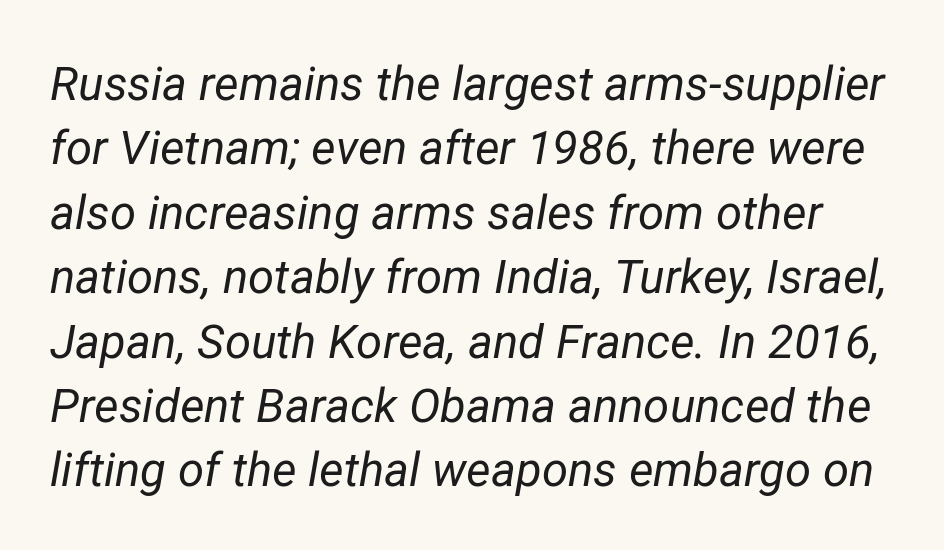
{"italic": "yes", "lean": "right", "slant_degrees": 12, "bold": "no", "weight": "regular", "width": "normal", "stroke_contrast": "low", "x_height": "medium", "monospaced": "no", "underline": "no", "line_spacing": "normal", "line_spacing_ratio": 1.37, "letter_spacing": "normal", "letter_spacing_em": 0.0, "glyph_px": 47}
